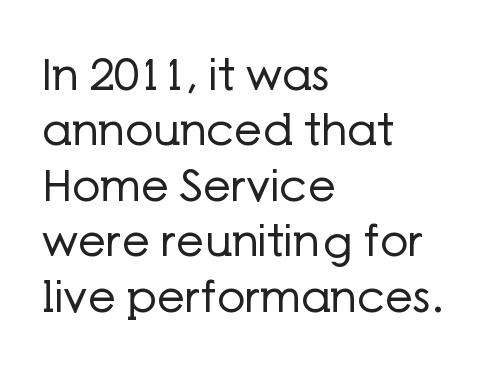
The image shows 44 px regular-weight sans-serif type, upright; set left-aligned, normal line spacing (1.26x), normal letter spacing, not underlined; low stroke contrast and a medium x-height.
